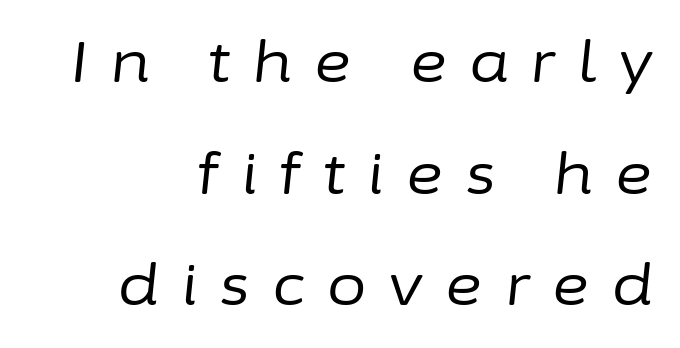
The text carries the slant typical of an italic or oblique font. Glyph-to-glyph distance is far greater than everyday printed text. The passage shown is not bold in any degree. These lines are set flush right with a ragged left edge.
